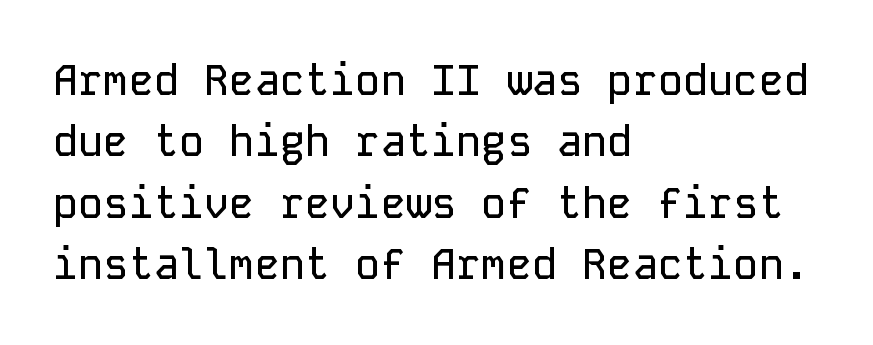
Q: Is the text italic (slanted)? A: No, it is upright.
Q: Is the typeface a serif or a sans-serif typeface? A: Sans-serif.
Q: Is the text underlined? A: No.
Q: How is the paragraph aligned? A: Left-aligned.
Q: Is the spacing between letters normal or unusually wide? A: Normal.
Q: Is the spacing between lines tight, normal or loose? A: Normal.
Q: Width (condensed, normal, or wide)? A: Normal.
Q: Stroke contrast? A: Low.
Q: x-height? A: Medium.
Q: Monospaced? A: Yes.
